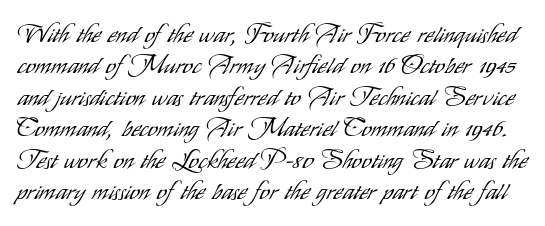
Q: Is the text bold? A: No.
Q: Is the text italic (slanted)? A: Yes.
Q: Is the text underlined? A: No.
Q: Is the spacing between letters normal or unusually wide? A: Normal.
Q: Is the spacing between lines tight, normal or loose? A: Normal.
